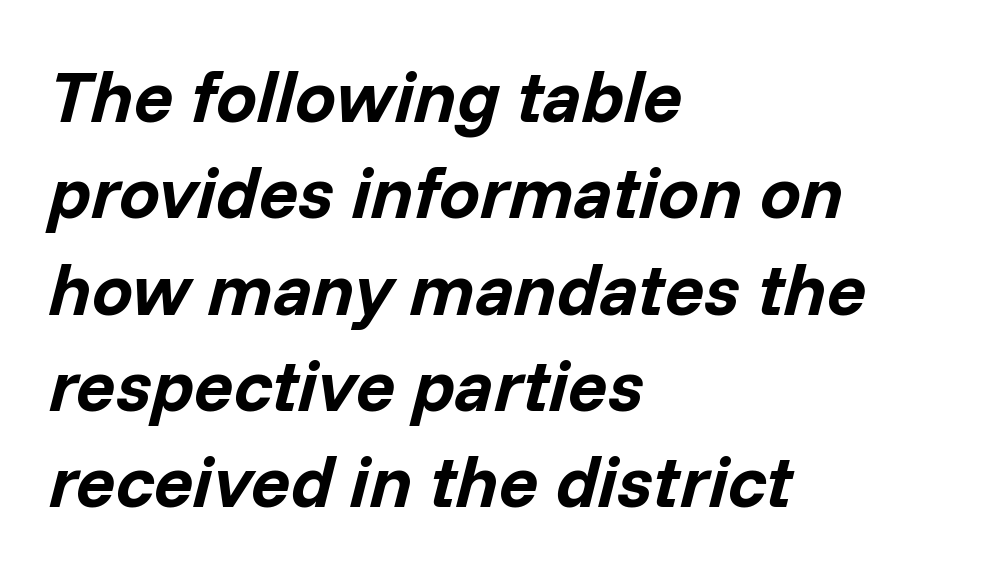
There is no visible air inserted between adjacent glyphs. Posture: slanted. The rendering uses natural spacing where letterforms have individual widths. The passage is arranged the way most books set body copy — flush left. These words are printed bold, with thick strokes throughout.
